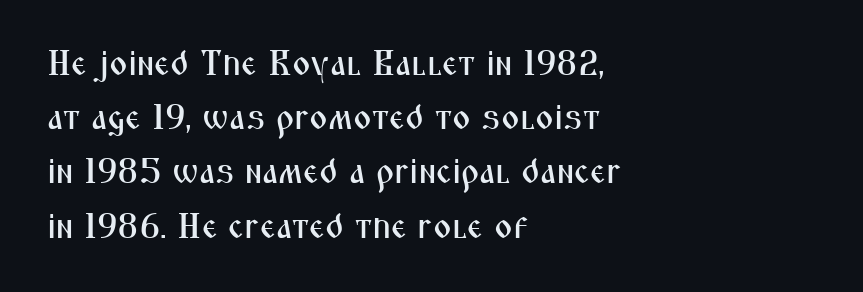
What stands out about the letter spacing? Nothing — it is the standard amount. Lines of text with bare space underneath. Italic? Not at all — the glyphs are vertical. The lines in this sample share a left origin and differ only in where they stop.
